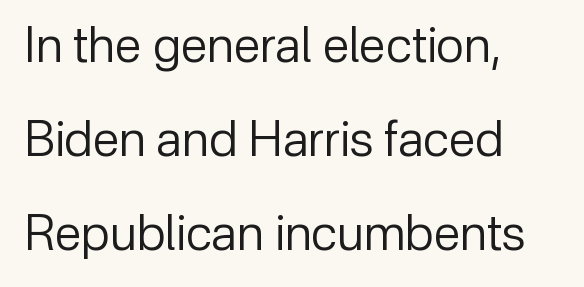
Q: Is the text bold? A: No.
Q: Is the text italic (slanted)? A: No, it is upright.
Q: Is the typeface a serif or a sans-serif typeface? A: Sans-serif.
Q: Is the text underlined? A: No.
Q: How is the paragraph aligned? A: Left-aligned.
Q: Is the spacing between letters normal or unusually wide? A: Normal.
Q: Is the spacing between lines tight, normal or loose? A: Loose.
Q: Width (condensed, normal, or wide)? A: Normal.
Q: Stroke contrast? A: Low.
Q: x-height? A: Medium.
Q: Monospaced? A: No.
